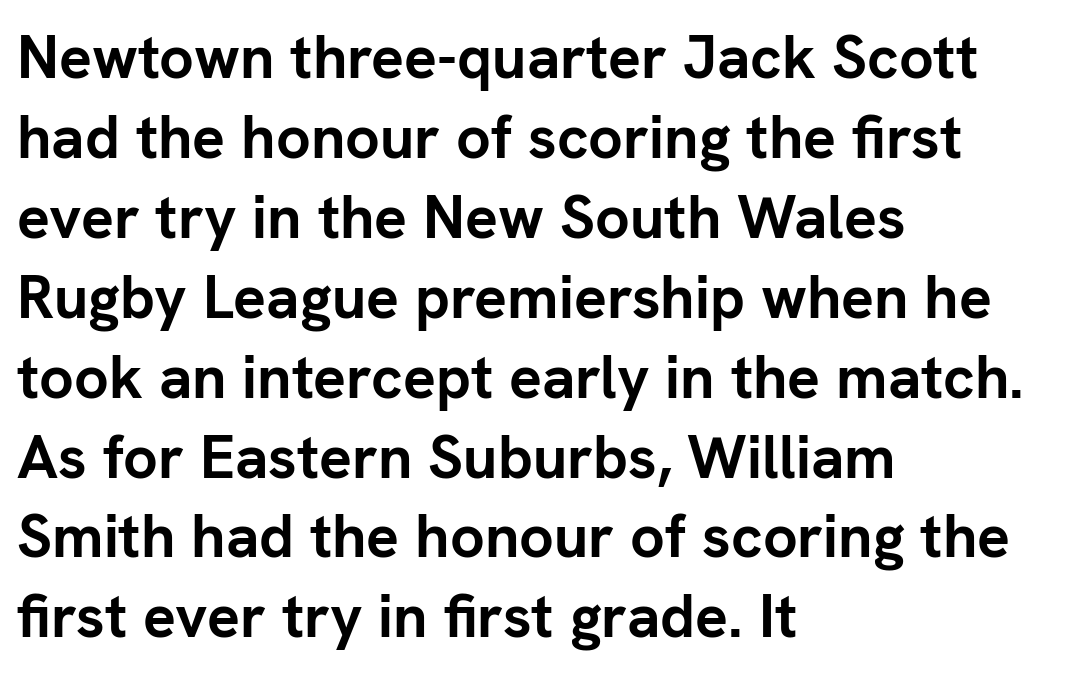
{"serif": "no", "italic": "no", "bold": "yes", "weight": "semibold", "width": "normal", "stroke_contrast": "low", "x_height": "medium", "monospaced": "no", "underline": "no", "align": "left", "line_spacing": "normal", "line_spacing_ratio": 1.31, "letter_spacing": "normal", "letter_spacing_em": 0.0, "glyph_px": 61}
